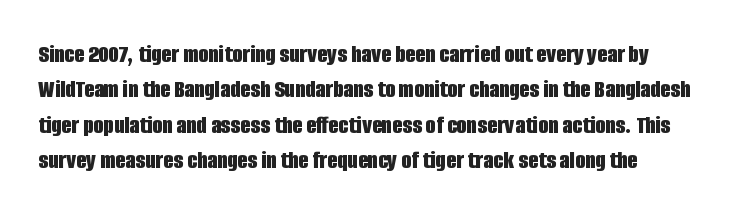
The image shows 26 px bold type, upright; set normal line spacing (1.36x), normal letter spacing, not underlined.
